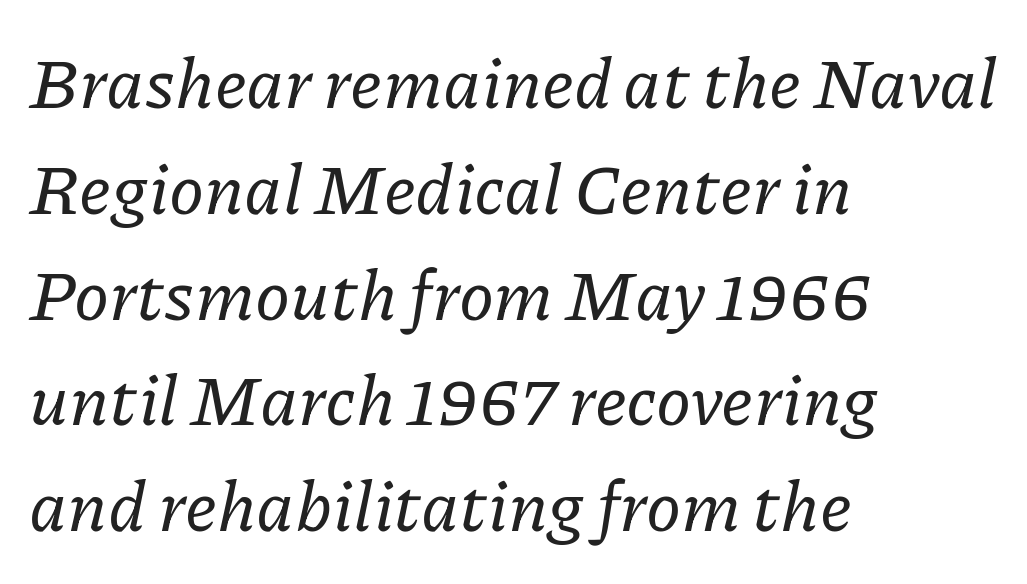
The image shows 71 px serif type, italic (leaning right); set left-aligned, normal line spacing (1.49x), normal letter spacing, not underlined; low stroke contrast and a medium x-height.
